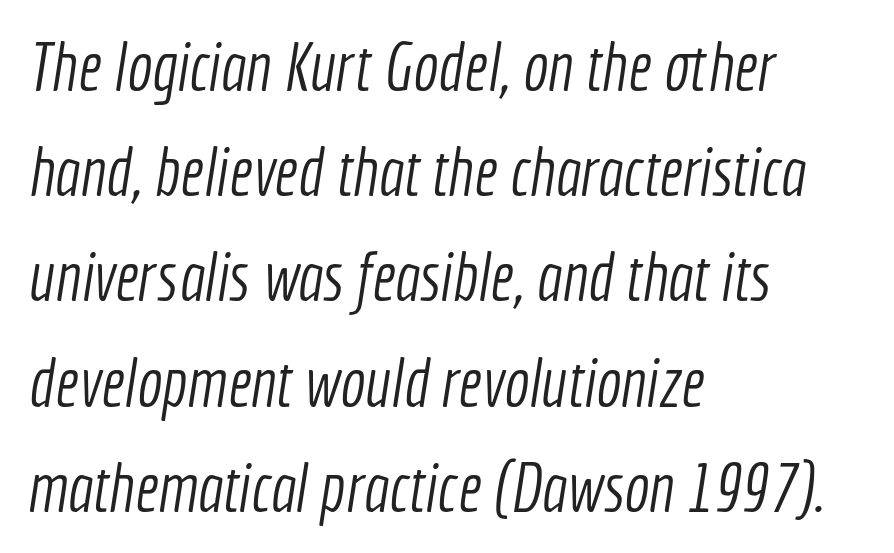
The image shows 67 px light, condensed sans-serif type; set left-aligned, normal line spacing (1.57x), normal letter spacing, not underlined; a medium x-height.
